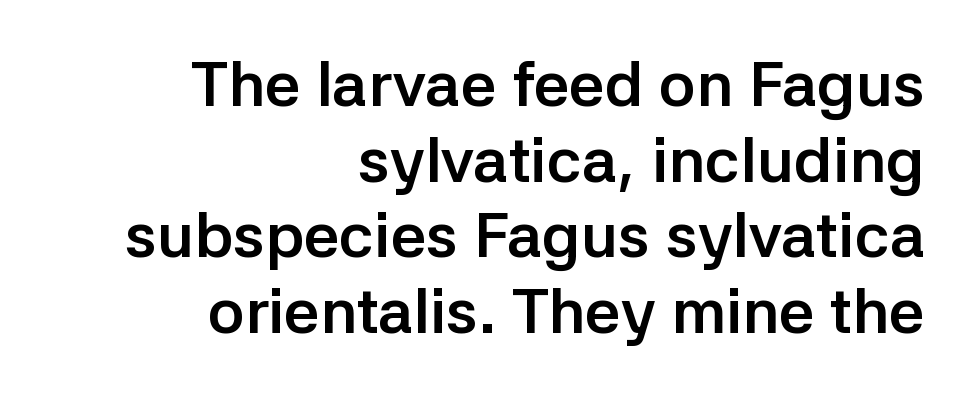
Note the varied advance widths — an 'i' is clearly narrower than an 'm'. You can tell from the bare stems that sans-serif type was used. Is the block centered? No — it sits flush against the right margin. The typesetting leans heavy: a genuine bold.
